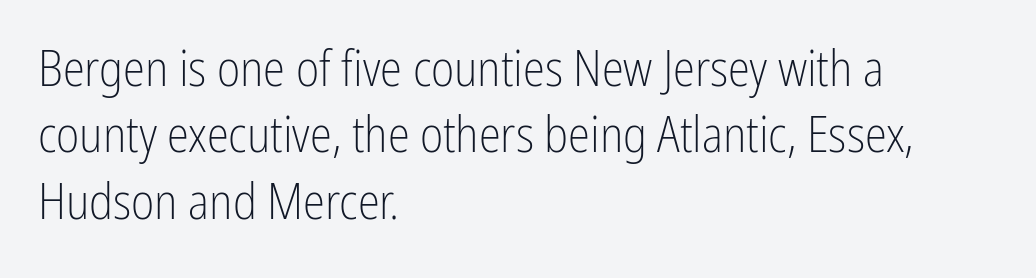
Q: Is the text bold? A: No.
Q: Is the text italic (slanted)? A: No, it is upright.
Q: Is the typeface a serif or a sans-serif typeface? A: Sans-serif.
Q: Is the text underlined? A: No.
Q: How is the paragraph aligned? A: Left-aligned.
Q: Is the spacing between letters normal or unusually wide? A: Normal.
Q: Is the spacing between lines tight, normal or loose? A: Normal.
Q: Width (condensed, normal, or wide)? A: Condensed.
Q: Stroke contrast? A: Low.
Q: x-height? A: Medium.
Q: Monospaced? A: No.
